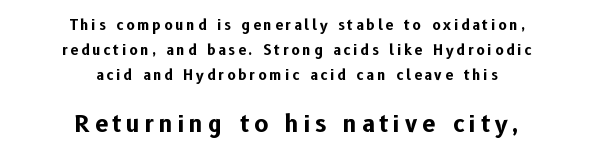
The image shows 23 px bold type, upright; set centered, line spacing 1.77x, unusually wide letter spacing (+0.21 em), not underlined; the second (bottom) block is 1.64x larger.
